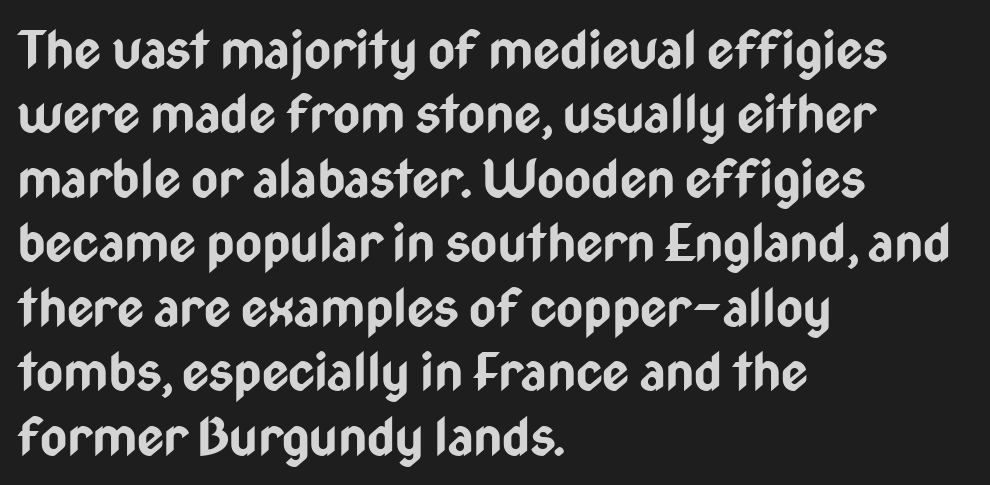
The image shows 52 px bold, condensed sans-serif type, upright; set left-aligned, line spacing 1.24x, normal letter spacing, not underlined; low stroke contrast and a medium x-height.
